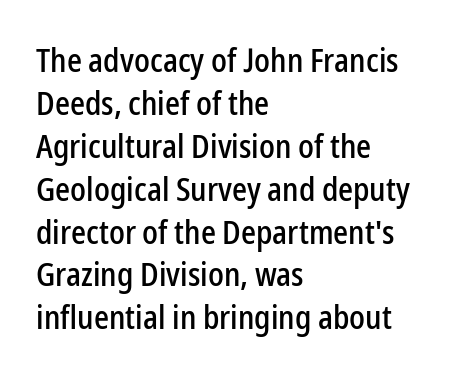
The image shows 33 px condensed sans-serif type, upright; set left-aligned, normal line spacing (1.3x), normal letter spacing, not underlined; low stroke contrast and a medium x-height.
